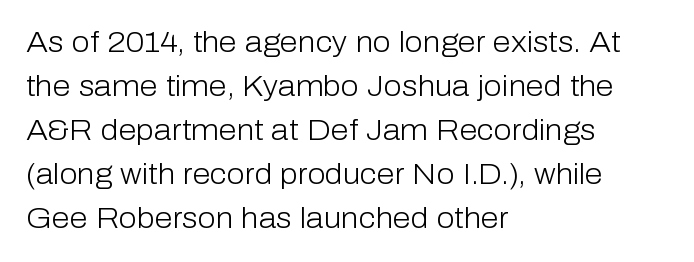
This sample has the flowing, uneven cadence of proportional lettering. Rule under the text: the space is simply empty. Unbolded letterforms with no extra heft. Whoever set this chose a conventional vertical rhythm. The rendering keeps characters at their native spacing. Do the letters lean? They stand straight.
